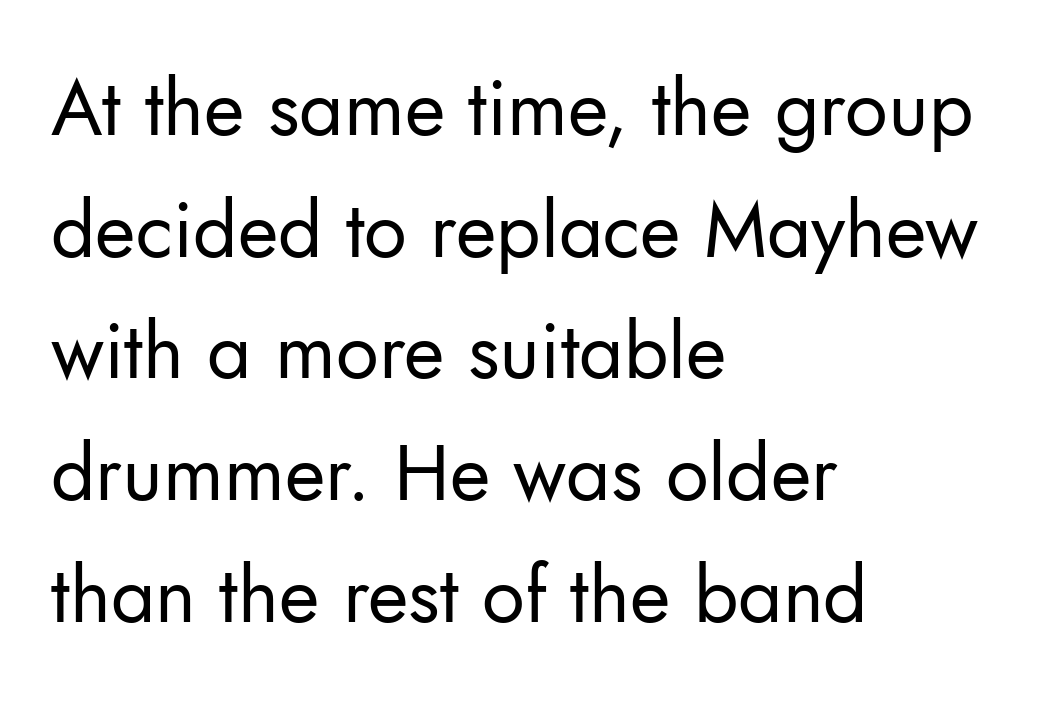
The typeface chosen for these lines omits serifs. Nobody touched the tracking dial on this one. No word sits above an underline. The compositor pushed each line to the left boundary. Whoever set this chose a conventional vertical rhythm.
